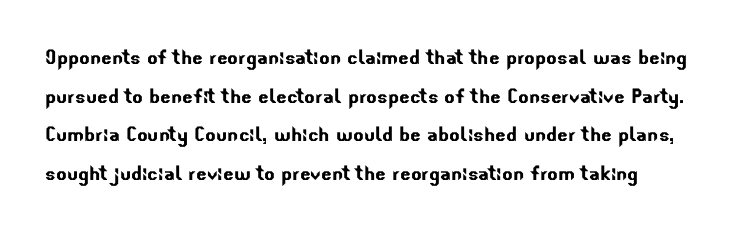
Q: Is the text underlined? A: No.
Q: Is the spacing between letters normal or unusually wide? A: Normal.
Q: Is the spacing between lines tight, normal or loose? A: Normal.
